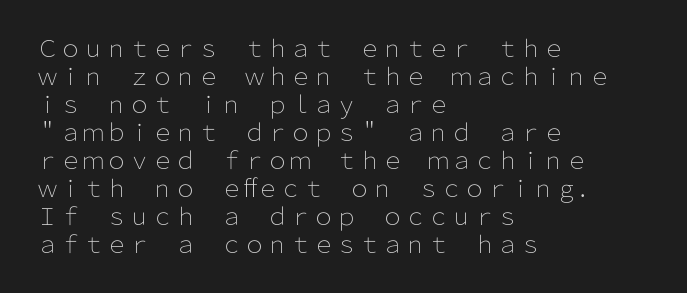
{"italic": "no", "bold": "no", "underline": "no", "align": "left", "line_spacing_ratio": 1.22, "letter_spacing": "normal", "letter_spacing_em": 0.0, "glyph_px": 23}
